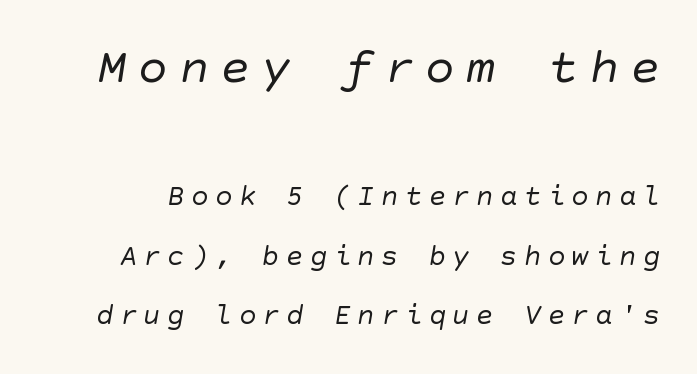
Q: Is the text bold? A: No.
Q: Is the typeface a serif or a sans-serif typeface? A: Sans-serif.
Q: Is the text underlined? A: No.
Q: Is the spacing between letters normal or unusually wide? A: Unusually wide.
Q: Is the spacing between lines tight, normal or loose? A: Loose.
Q: Which block of text is set in a larger size, the first (top) or the second (bottom)? A: The first (top) one.
Q: Width (condensed, normal, or wide)? A: Normal.
Q: Stroke contrast? A: Low.
Q: x-height? A: Large.
